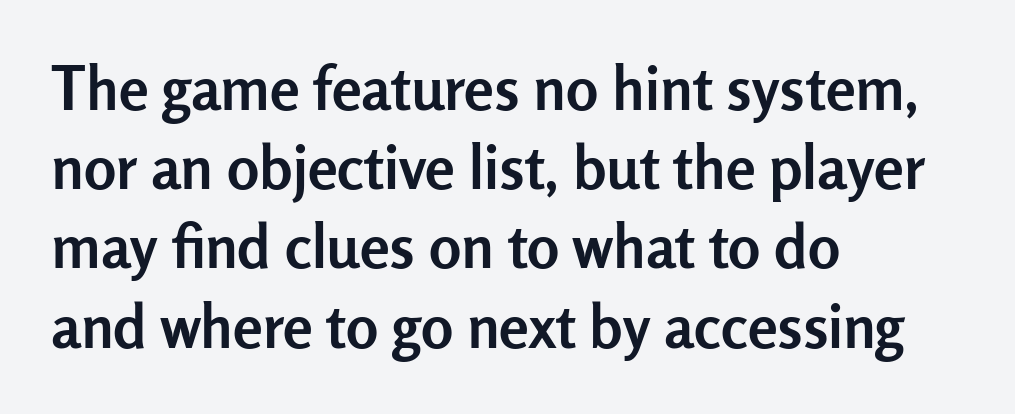
{"serif": "no", "italic": "no", "bold": "yes", "weight": "semibold", "width": "normal", "stroke_contrast": "low", "x_height": "medium", "monospaced": "no", "underline": "no", "align": "left", "line_spacing": "normal", "line_spacing_ratio": 1.32, "letter_spacing": "normal", "letter_spacing_em": 0.0, "glyph_px": 60}
